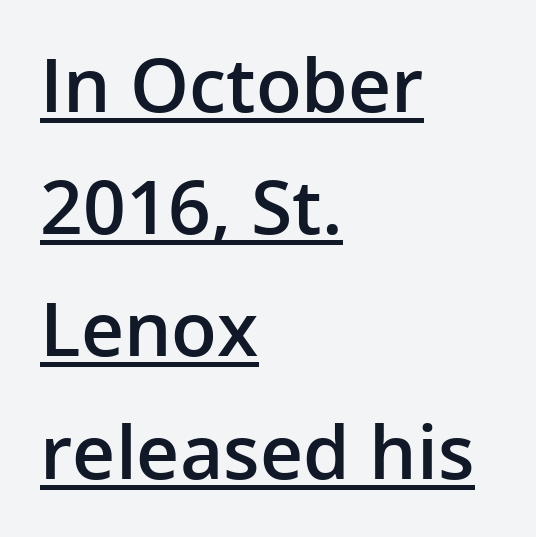
{"serif": "no", "italic": "no", "bold": "semi", "weight": "semibold", "width": "normal", "stroke_contrast": "low", "x_height": "medium", "monospaced": "no", "underline": "yes", "align": "left", "line_spacing": "normal", "line_spacing_ratio": 1.63, "letter_spacing": "normal", "letter_spacing_em": 0.0, "glyph_px": 75}
